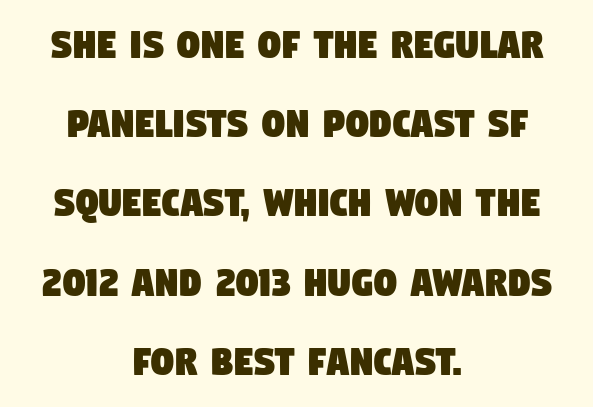
You could not count columns in this text — the font is proportionally spaced. The passage shown is not underscored anywhere. Observe the ordinary spacing: letters are neighbours, not strangers. The whitespace from short lines is split evenly between both sides. Serifs: no, the terminals of the letterforms are clean.
